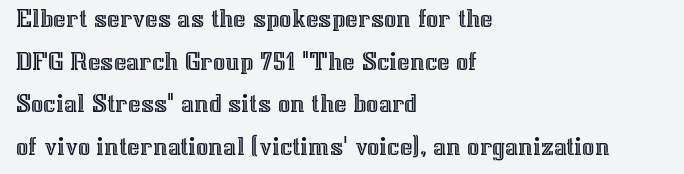
The image shows 27 px text type, upright; set left-aligned, normal line spacing (1.58x), normal letter spacing, not underlined.
